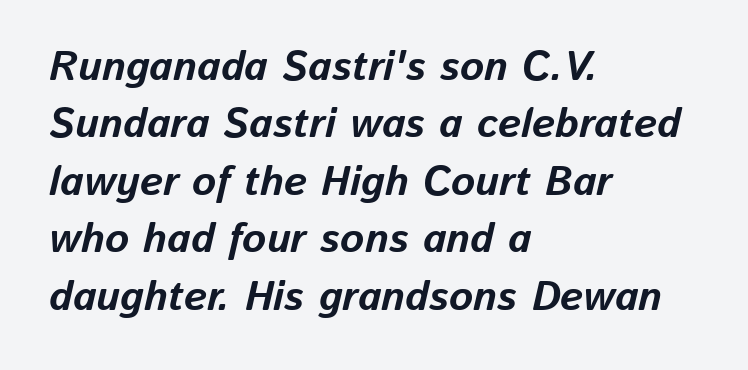
{"italic": "yes", "lean": "right", "slant_degrees": 13, "bold": "yes", "weight": "bold", "width": "normal", "stroke_contrast": "low", "x_height": "medium", "monospaced": "no", "underline": "no", "align": "left", "line_spacing": "normal", "line_spacing_ratio": 1.4, "letter_spacing": "normal", "letter_spacing_em": 0.0, "glyph_px": 41}
